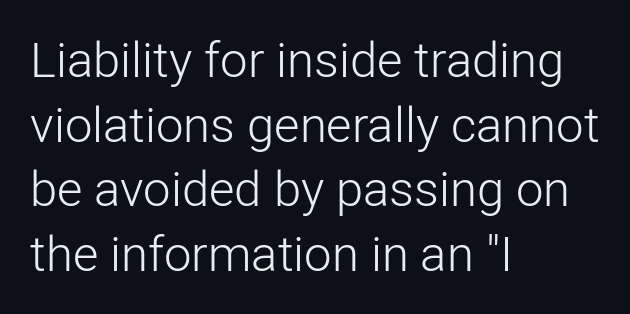
{"serif": "no", "italic": "no", "bold": "no", "weight": "light", "width": "normal", "stroke_contrast": "low", "x_height": "medium", "monospaced": "no", "underline": "no", "align": "left", "line_spacing": "normal", "line_spacing_ratio": 1.32, "letter_spacing": "normal", "letter_spacing_em": 0.0, "glyph_px": 49}
